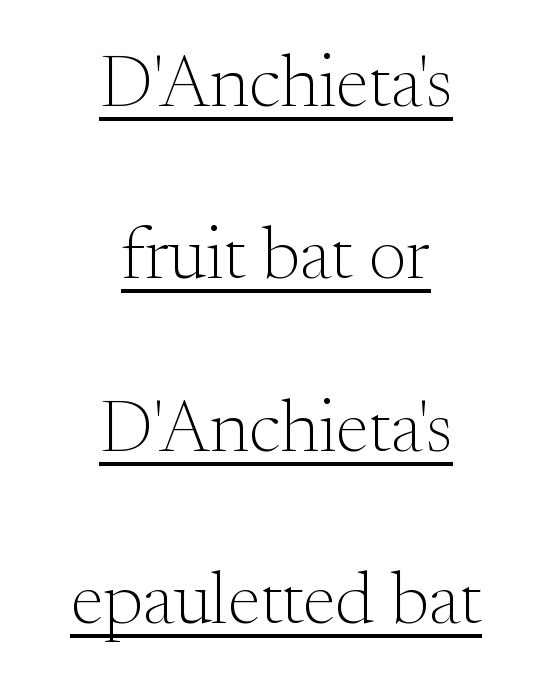
The image shows 74 px light serif type, upright; set centered, loose line spacing (2.33x), normal letter spacing, underlined; medium stroke contrast and a small x-height.
